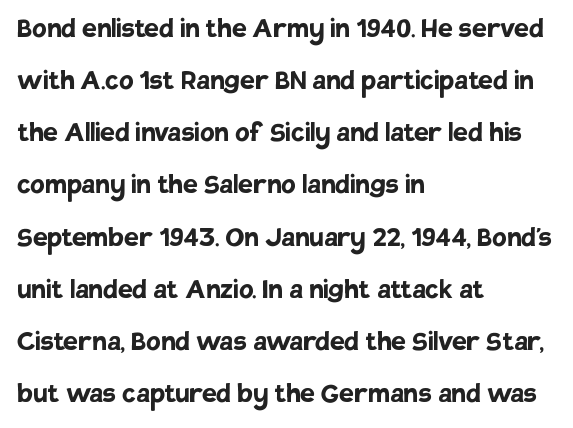
I'd call this a sans setting — the letters go barefoot. This rendering features lettering with no underline. Reading down the column, the eye jumps a familiar distance to each next line. Is this a fixed-width face? No — the glyphs have proportional, varying widths. Each word holds together tightly as a unit, with standard inter-letter gaps. Heavy, bold letterforms.
